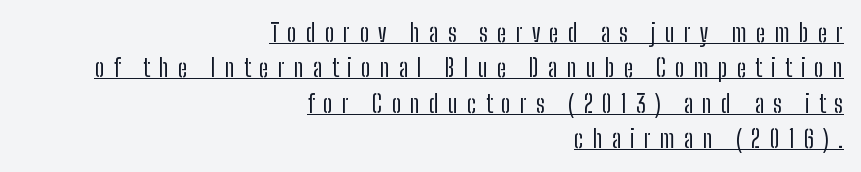
Q: Is the text bold? A: No.
Q: Is the text italic (slanted)? A: No, it is upright.
Q: Is the text underlined? A: Yes.
Q: How is the paragraph aligned? A: Right-aligned.
Q: Is the spacing between letters normal or unusually wide? A: Unusually wide.
Q: Is the spacing between lines tight, normal or loose? A: Normal.
